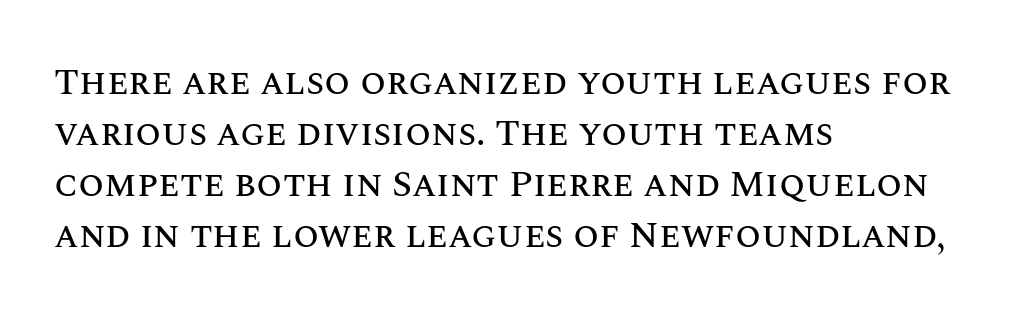
{"italic": "no", "width": "normal", "stroke_contrast": "medium", "x_height": "large", "monospaced": "no", "underline": "no", "align": "left", "line_spacing": "normal", "line_spacing_ratio": 1.38, "letter_spacing": "normal", "letter_spacing_em": 0.0, "glyph_px": 37}
